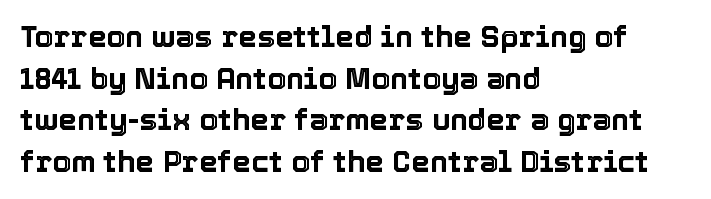
The image shows 30 px text type, upright; set left-aligned, normal line spacing (1.39x), normal letter spacing, not underlined; a medium x-height.
